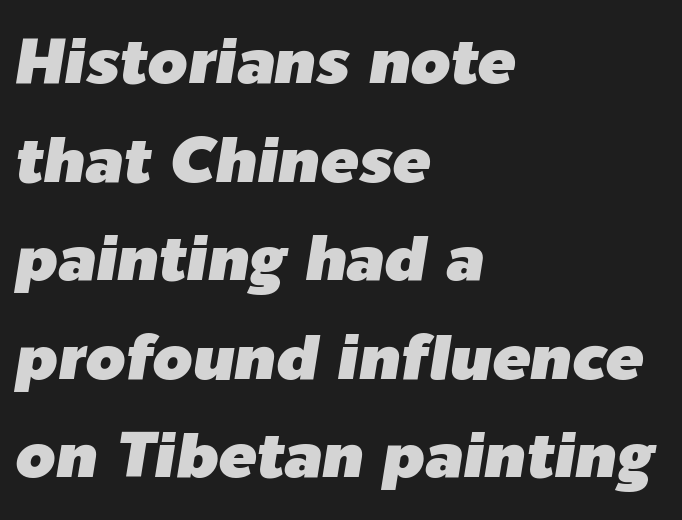
Q: Is the text italic (slanted)? A: Yes, it leans right by about 9 degrees.
Q: Is the text underlined? A: No.
Q: How is the paragraph aligned? A: Left-aligned.
Q: Is the spacing between letters normal or unusually wide? A: Normal.
Q: Is the spacing between lines tight, normal or loose? A: Normal.
Q: Width (condensed, normal, or wide)? A: Normal.
Q: Stroke contrast? A: Low.
Q: x-height? A: Medium.
Q: Monospaced? A: No.
